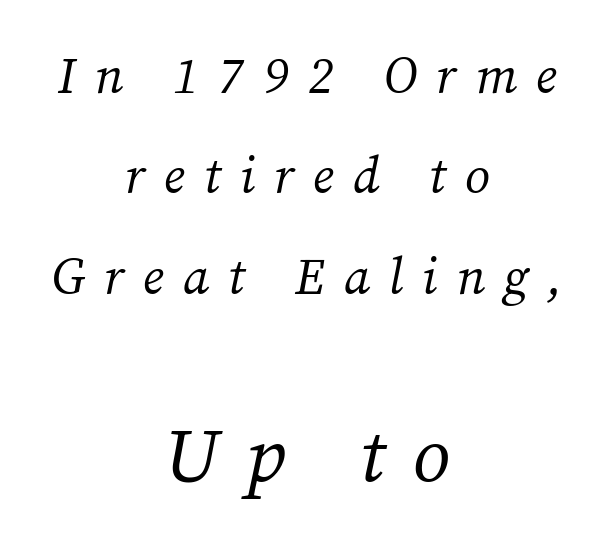
{"serif": "yes", "italic": "yes", "lean": "right", "slant_degrees": 12, "bold": "no", "weight": "regular", "width": "normal", "stroke_contrast": "medium", "x_height": "medium", "monospaced": "no", "underline": "no", "align": "center", "line_spacing": "loose", "line_spacing_ratio": 1.97, "letter_spacing": "wide", "letter_spacing_em": 0.37, "larger_block": "second", "size_ratio": 1.49, "glyph_px": 76}
